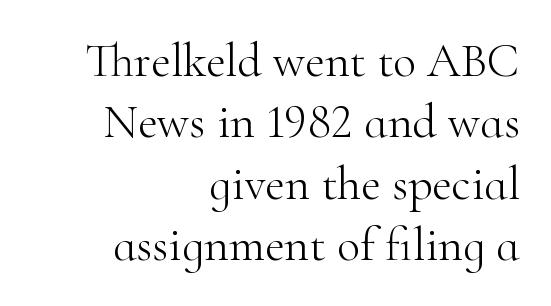
The image shows 48 px light serif type, upright; set right-aligned, normal line spacing (1.28x), normal letter spacing, not underlined; high stroke contrast and a small x-height.
